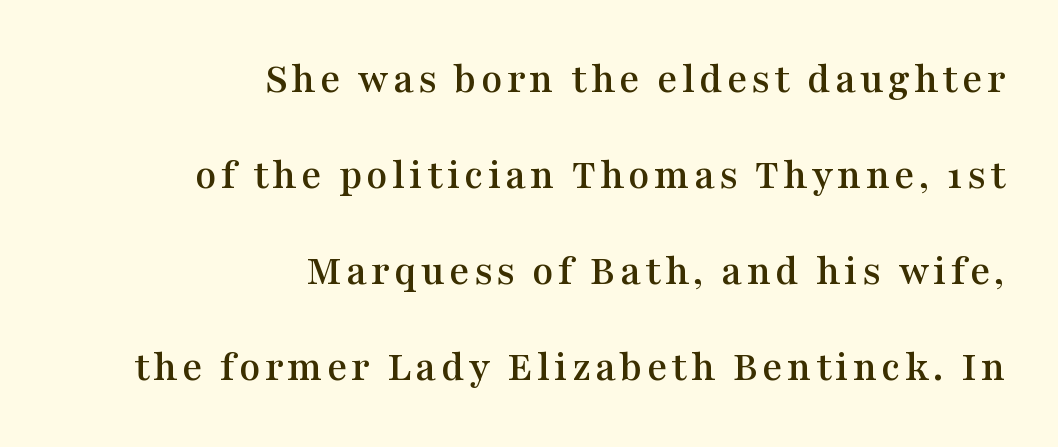
{"serif": "yes", "italic": "no", "width": "wide", "stroke_contrast": "medium", "x_height": "medium", "monospaced": "no", "underline": "no", "align": "right", "line_spacing": "loose", "line_spacing_ratio": 2.23, "glyph_px": 43}
